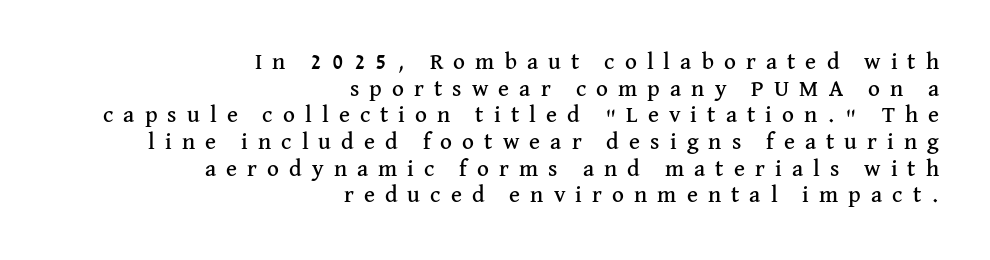
{"italic": "no", "underline": "no", "align": "right", "line_spacing_ratio": 1.16, "letter_spacing": "wide", "letter_spacing_em": 0.44, "glyph_px": 23}
